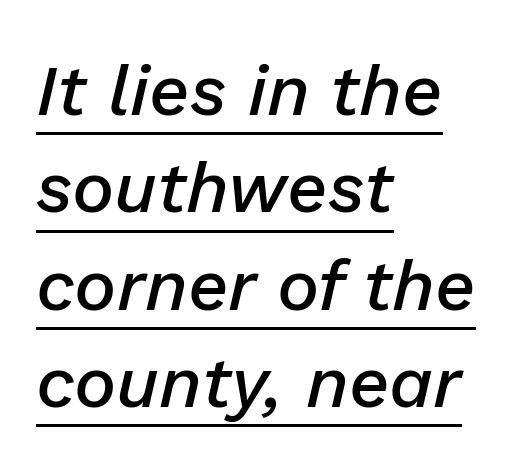
Q: Is the text bold? A: Semi-bold.
Q: Is the text italic (slanted)? A: Yes, it leans right by about 13 degrees.
Q: Is the text underlined? A: Yes.
Q: How is the paragraph aligned? A: Left-aligned.
Q: Is the spacing between letters normal or unusually wide? A: Normal.
Q: Is the spacing between lines tight, normal or loose? A: Normal.
Q: Width (condensed, normal, or wide)? A: Normal.
Q: Stroke contrast? A: Low.
Q: x-height? A: Medium.
Q: Monospaced? A: No.
